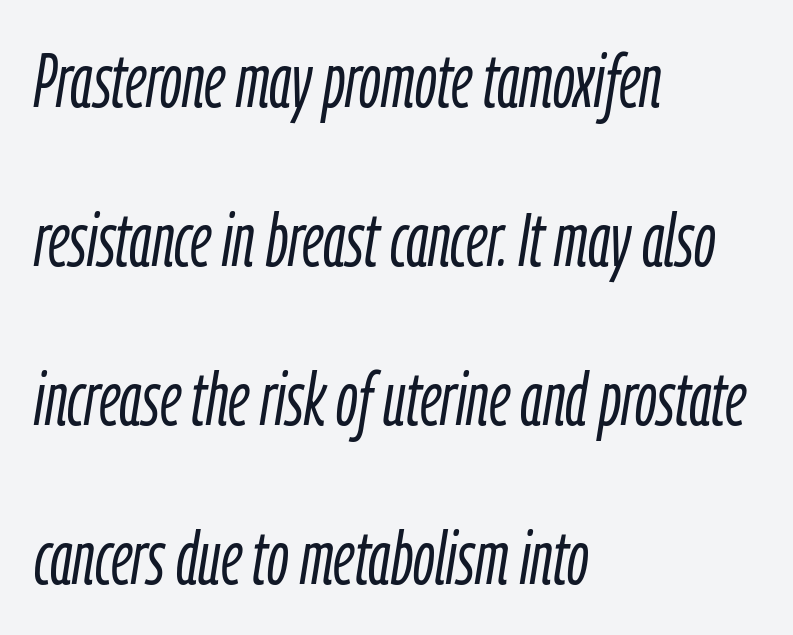
Q: Is the text bold? A: No.
Q: Is the text italic (slanted)? A: Yes, it leans right by about 9 degrees.
Q: Is the text underlined? A: No.
Q: How is the paragraph aligned? A: Left-aligned.
Q: Is the spacing between letters normal or unusually wide? A: Normal.
Q: Is the spacing between lines tight, normal or loose? A: Loose.
Q: Width (condensed, normal, or wide)? A: Condensed.
Q: Stroke contrast? A: Low.
Q: x-height? A: Medium.
Q: Monospaced? A: No.
